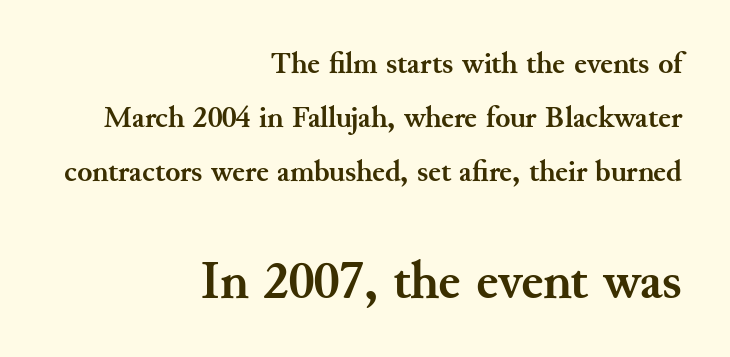
The rag falls on the left side of this text block. Type style note: has serifs. There is no visible air inserted between adjacent glyphs. Varying glyph widths throughout — classic text-font behaviour. Strong, thick strokes mark this as bold type. The specimen omits any rule beneath the text block's lines.
